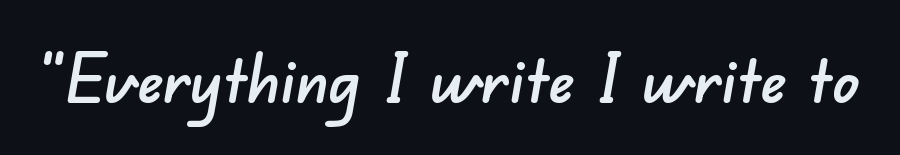
Note the varied advance widths — an 'i' is clearly narrower than an 'm'. Compared with typical body copy, the letter spacing here is the same. The typeface chosen for these lines omits serifs. Bare-footed words on every line.
